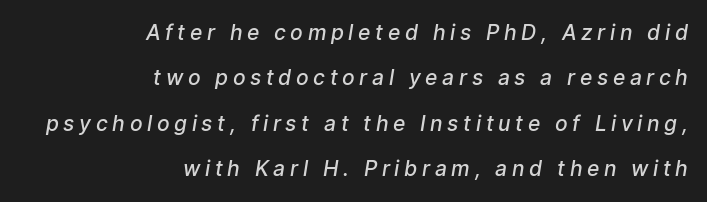
The image shows 21 px text type; set right-aligned, loose line spacing (2.16x), unusually wide letter spacing (+0.22 em), not underlined.
